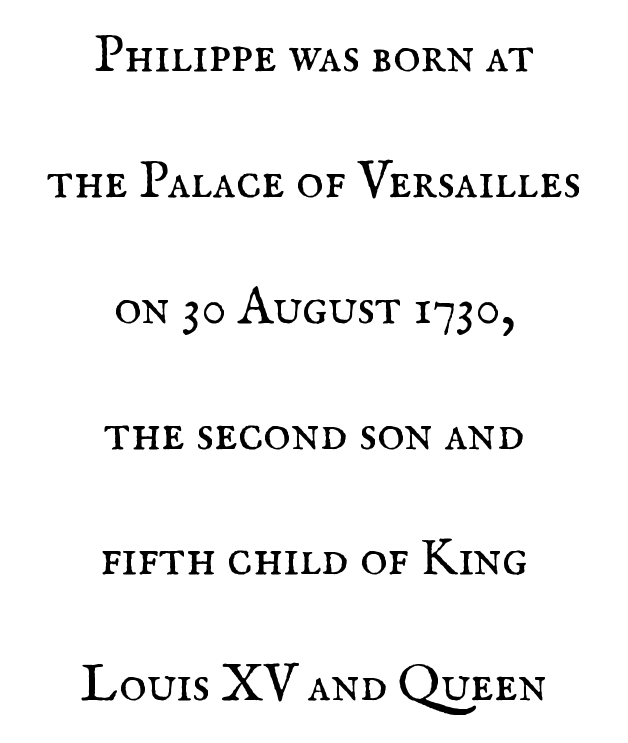
{"serif": "yes", "italic": "no", "bold": "no", "weight": "regular", "width": "normal", "stroke_contrast": "medium", "x_height": "small", "monospaced": "no", "underline": "no", "align": "center", "line_spacing": "loose", "line_spacing_ratio": 2.42, "letter_spacing": "normal", "letter_spacing_em": 0.0, "glyph_px": 52}
